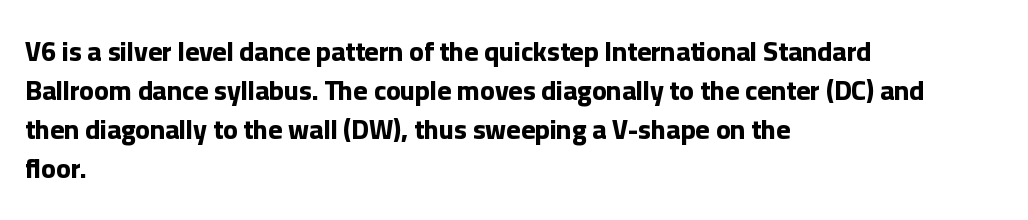
{"italic": "no", "bold": "yes", "underline": "no", "align": "left", "line_spacing": "normal", "line_spacing_ratio": 1.45, "letter_spacing": "normal", "letter_spacing_em": 0.0, "glyph_px": 27}
